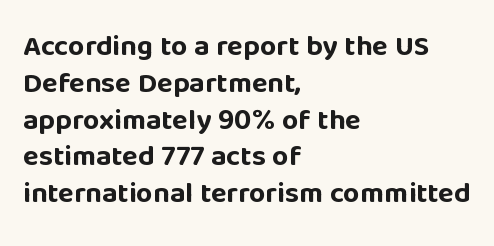
The image shows 29 px bold sans-serif type, upright; set left-aligned, normal line spacing (1.27x), normal letter spacing, not underlined; low stroke contrast and a large x-height.
